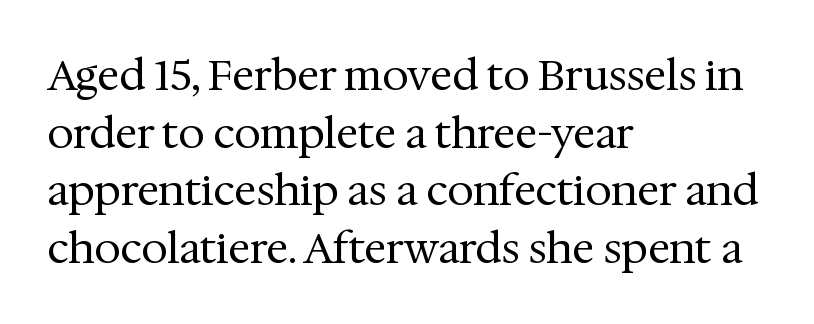
Q: Is the text bold? A: No.
Q: Is the text italic (slanted)? A: No, it is upright.
Q: Is the typeface a serif or a sans-serif typeface? A: Serif.
Q: Is the text underlined? A: No.
Q: How is the paragraph aligned? A: Left-aligned.
Q: Is the spacing between letters normal or unusually wide? A: Normal.
Q: Is the spacing between lines tight, normal or loose? A: Normal.
Q: Width (condensed, normal, or wide)? A: Normal.
Q: Stroke contrast? A: Medium.
Q: x-height? A: Medium.
Q: Monospaced? A: No.
